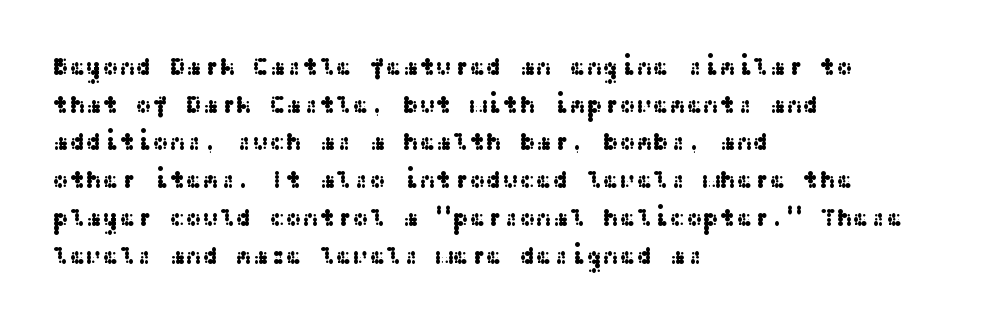
The image shows 25 px text type, upright; set left-aligned, normal line spacing (1.51x), normal letter spacing, not underlined.
